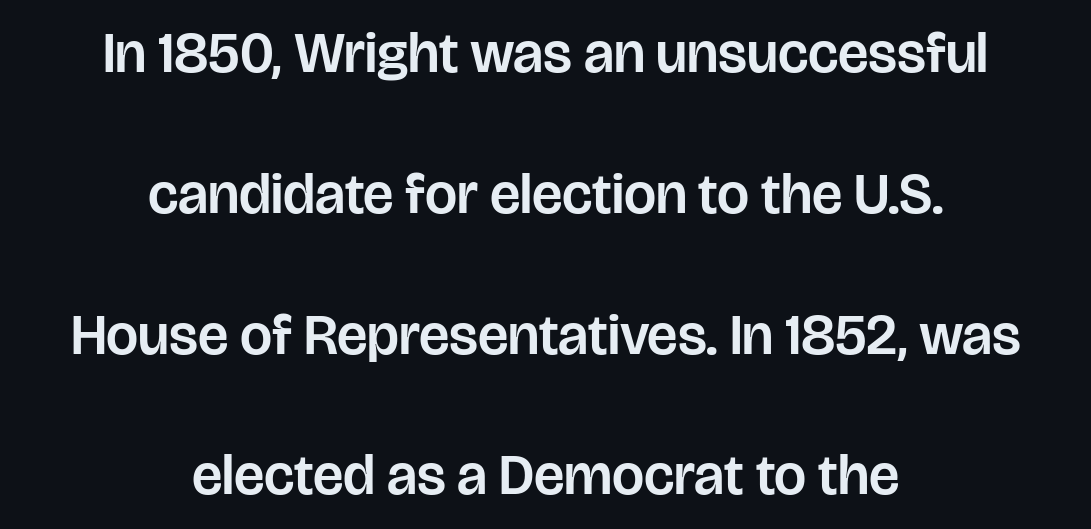
The image shows 57 px sans-serif type, upright; set centered, loose line spacing (2.47x), normal letter spacing, not underlined; low stroke contrast and a large x-height.
